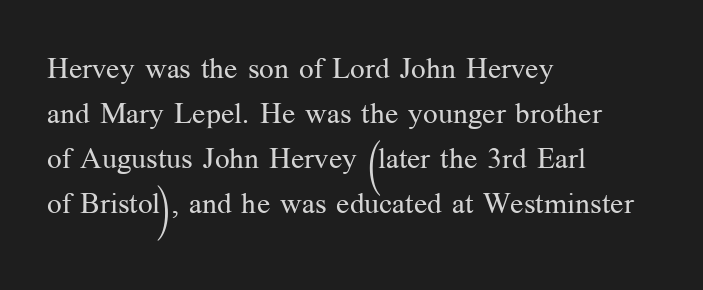
Q: Is the text bold? A: No.
Q: Is the text italic (slanted)? A: No, it is upright.
Q: Is the typeface a serif or a sans-serif typeface? A: Serif.
Q: Is the text underlined? A: No.
Q: How is the paragraph aligned? A: Left-aligned.
Q: Is the spacing between letters normal or unusually wide? A: Normal.
Q: Is the spacing between lines tight, normal or loose? A: Normal.
Q: Width (condensed, normal, or wide)? A: Normal.
Q: Stroke contrast? A: Medium.
Q: x-height? A: Medium.
Q: Monospaced? A: No.
